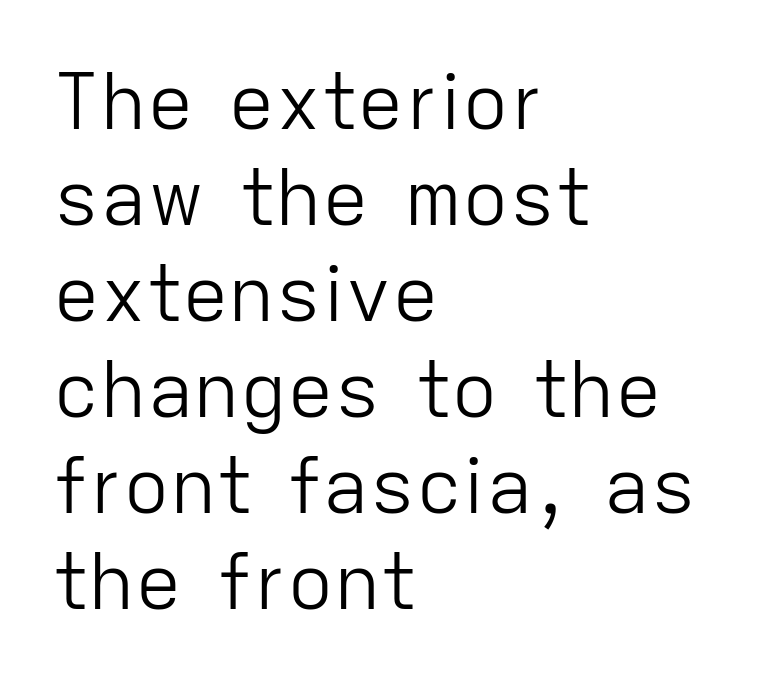
No chunkiness to these letters — they're not bold. Notice how the passage keeps a crisp vertical edge on the left only. This is roman type, the default non-slanted kind. Each row of text sits above clean, open space. The letters carry no serifs — their stems end cleanly without finishing strokes. The gaps between neighbouring characters are ordinary and unremarkable.
